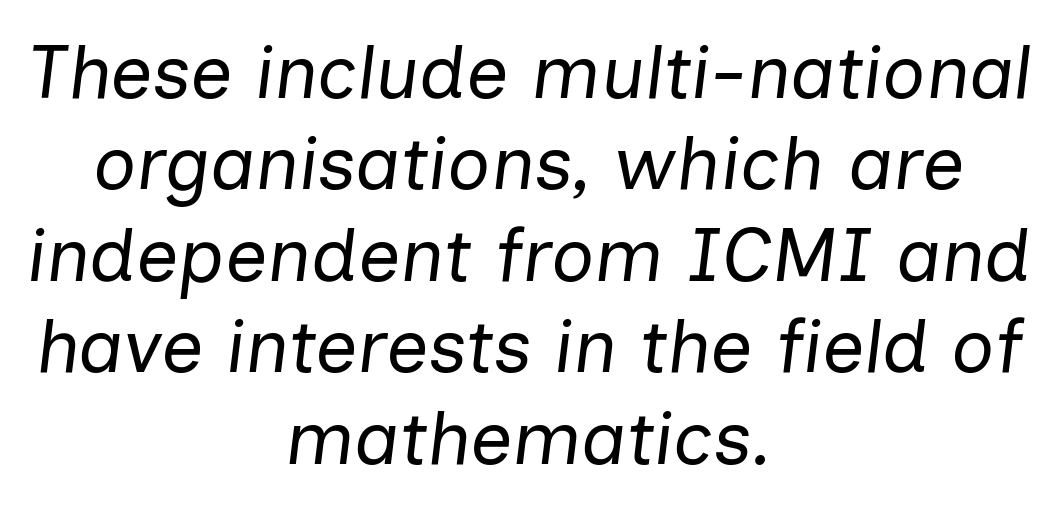
{"italic": "yes", "lean": "right", "slant_degrees": 7, "bold": "no", "weight": "regular", "width": "normal", "stroke_contrast": "low", "x_height": "medium", "monospaced": "no", "underline": "no", "align": "center", "line_spacing_ratio": 1.22, "letter_spacing": "normal", "letter_spacing_em": 0.0, "glyph_px": 75}
